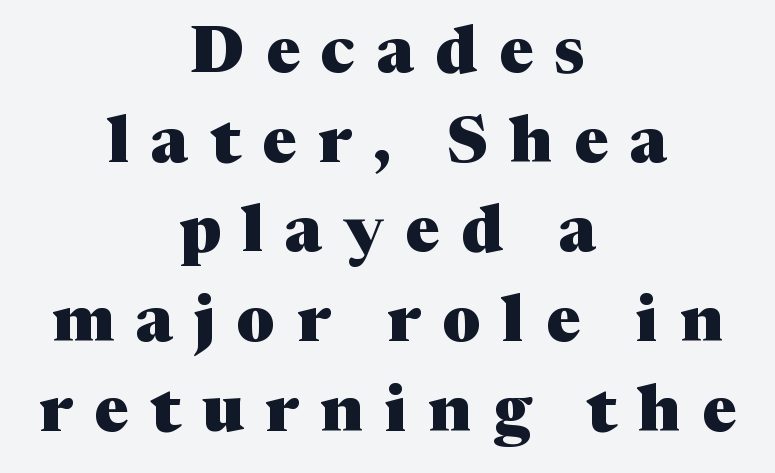
Q: Is the text bold? A: Yes.
Q: Is the text italic (slanted)? A: No, it is upright.
Q: Is the typeface a serif or a sans-serif typeface? A: Serif.
Q: Is the text underlined? A: No.
Q: How is the paragraph aligned? A: Centered.
Q: Is the spacing between letters normal or unusually wide? A: Unusually wide.
Q: Is the spacing between lines tight, normal or loose? A: Normal.
Q: Width (condensed, normal, or wide)? A: Normal.
Q: Stroke contrast? A: Medium.
Q: x-height? A: Medium.
Q: Monospaced? A: No.
